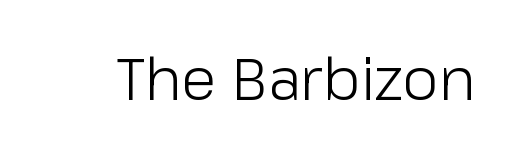
A sans-serif font was chosen for this passage. You could not count columns in this text — the font is proportionally spaced. The words here are not underlined. Tracking value appears to be zero — textbook default spacing. The lettering holds an erect, upright posture throughout. The passage shown is not bold in any degree.
